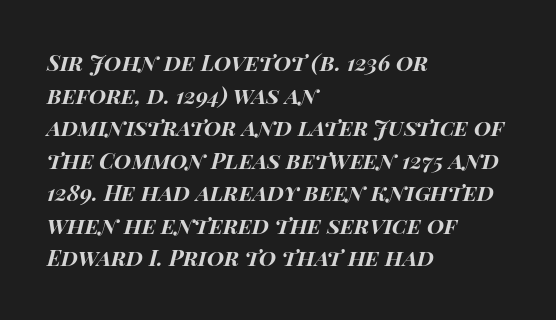
{"italic": "yes", "lean": "right", "slant_degrees": 15, "bold": "yes", "underline": "no", "align": "left", "line_spacing": "normal", "line_spacing_ratio": 1.48, "letter_spacing": "normal", "letter_spacing_em": 0.0, "glyph_px": 22}
